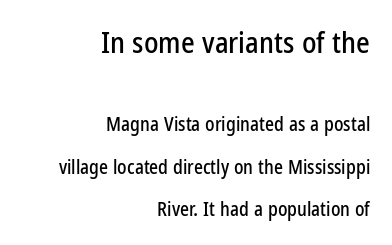
Posture: straight, roman, zero tilt. What stands out about the letter spacing? Nothing — it is the standard amount. Anything drawn beneath the words? Only blank space. Reading down the column, the eye jumps a long way to each next line. Two sizes are in play, and the larger belongs to the first block. Think of a printed novel: that variable character pitch is what you see here.
